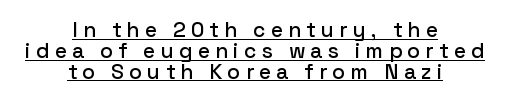
The paragraph has two soft edges and a firm central axis. Students, observe: this is what under-led, compact text looks like. No italicization has been applied; the sample stays upright. Spacing between characters has been opened up far beyond the box default. Underline: present.
